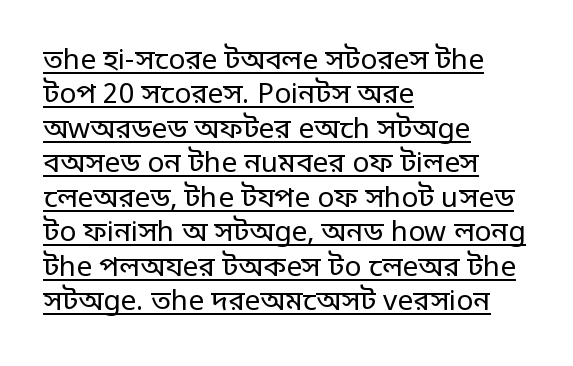
The image shows 28 px regular-weight sans-serif type, upright; set left-aligned, line spacing 1.23x, normal letter spacing, underlined; low stroke contrast and a large x-height.
